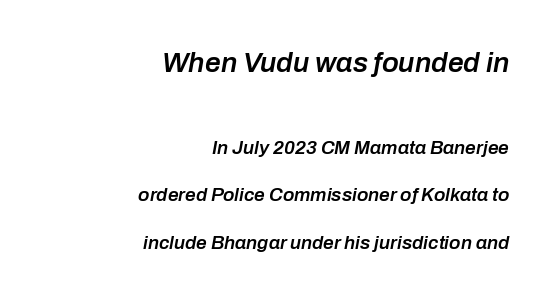
Where is the straight margin? On the right. Whoever set this made the first block the dominant, larger element. This rendering features lettering with no underline. The rendering keeps characters at their native spacing.
